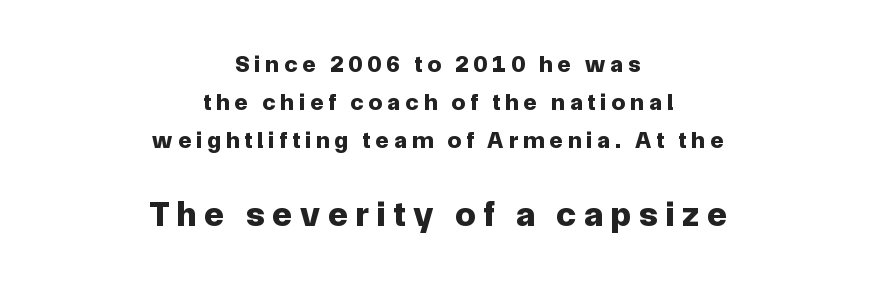
Here the designer chose a conventional face with non-uniform glyph widths. The passage shown is typeset with a sans-serif family. Each new line begins a customary step beneath the previous one. The lettering stays uniformly vertical, giving the passage a roman look.
